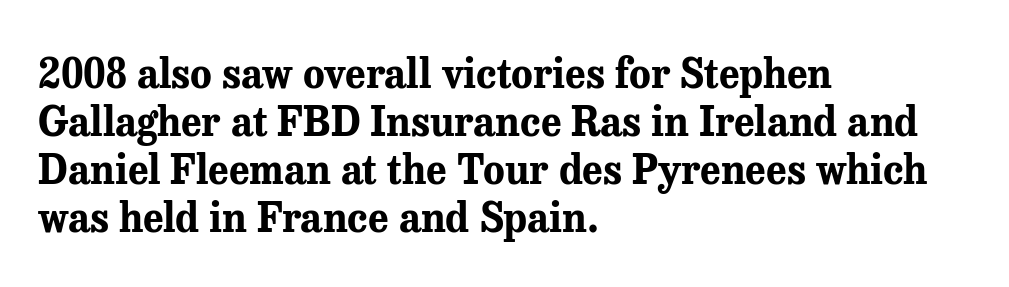
{"serif": "yes", "italic": "no", "bold": "yes", "weight": "bold", "width": "normal", "stroke_contrast": "medium", "x_height": "medium", "monospaced": "no", "underline": "no", "align": "left", "line_spacing_ratio": 1.2, "letter_spacing": "normal", "letter_spacing_em": 0.0, "glyph_px": 40}
